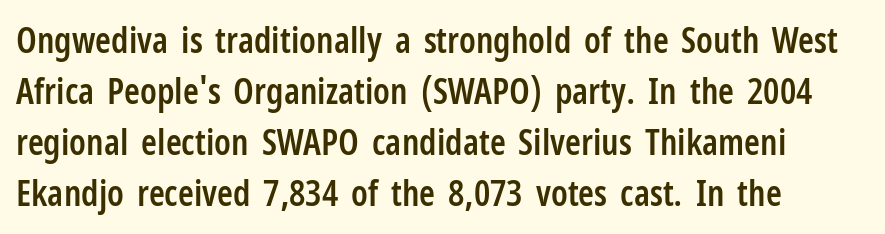
This sample keeps an unexceptional amount of space between lines. Quick note: underline off. Quick note: not italic, upright. Look at the tracking — it's just the regular setting, nothing added. Compared with an ordinary text face, these strokes are moderately heavier — a semibold.
